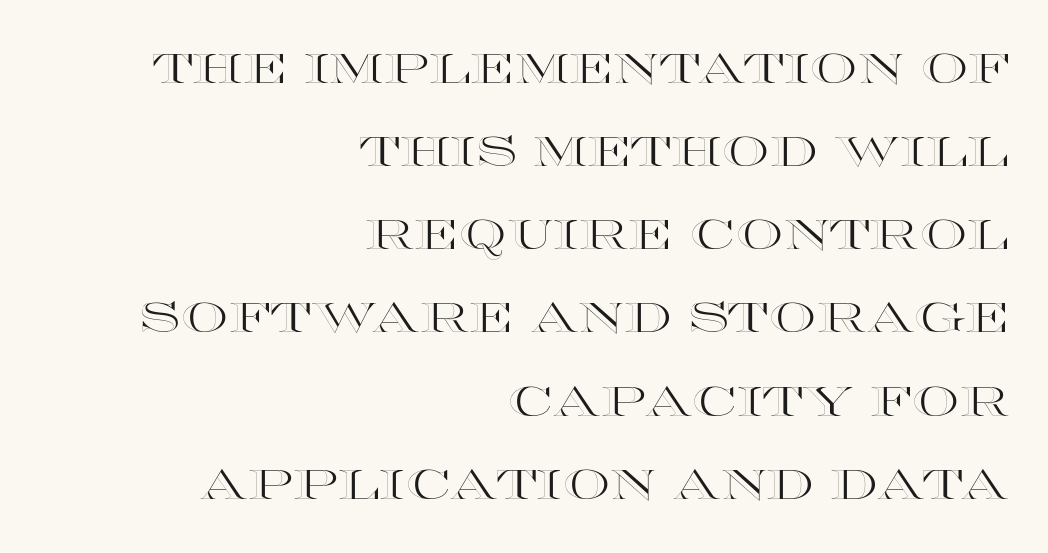
The image shows 42 px wide type, upright; set right-aligned, loose line spacing (1.98x), normal letter spacing, not underlined; a large x-height.
